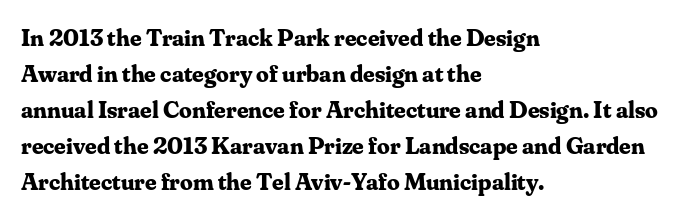
{"italic": "no", "bold": "yes", "underline": "no", "align": "left", "line_spacing": "normal", "line_spacing_ratio": 1.44, "letter_spacing": "normal", "letter_spacing_em": 0.0, "glyph_px": 25}
